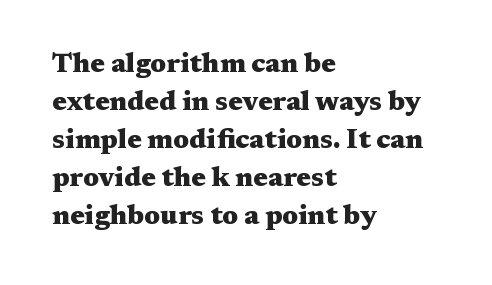
Nothing unusual about the tracking: characters are spaced as the font intends. Glance below the letters and you will spot only blank space. Designer's note — italics off, roman on. Alignment: flush left.
